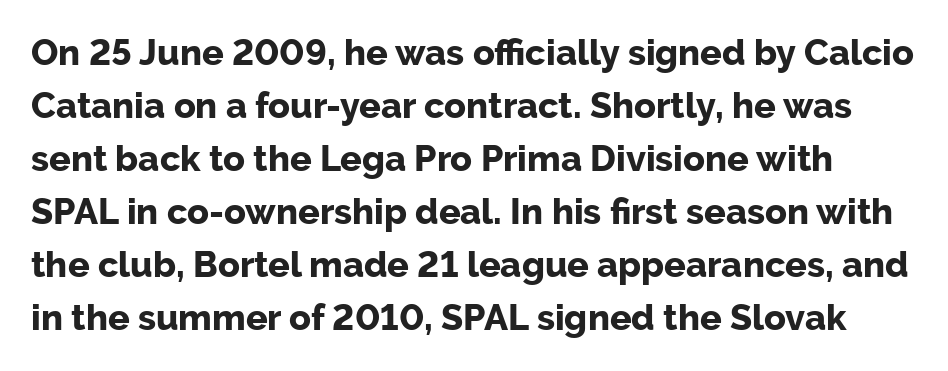
{"serif": "no", "italic": "no", "bold": "yes", "weight": "bold", "width": "normal", "stroke_contrast": "low", "x_height": "medium", "monospaced": "no", "underline": "no", "line_spacing": "normal", "line_spacing_ratio": 1.47, "letter_spacing": "normal", "letter_spacing_em": 0.0, "glyph_px": 36}
